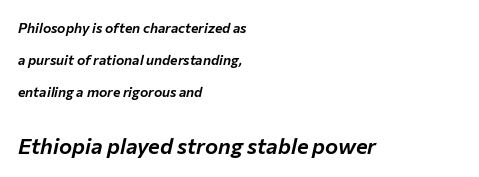
The image shows 22 px text type, italic (leaning right); set left-aligned, loose line spacing (2.27x), normal letter spacing, not underlined; the second (bottom) block is 1.57x larger.
